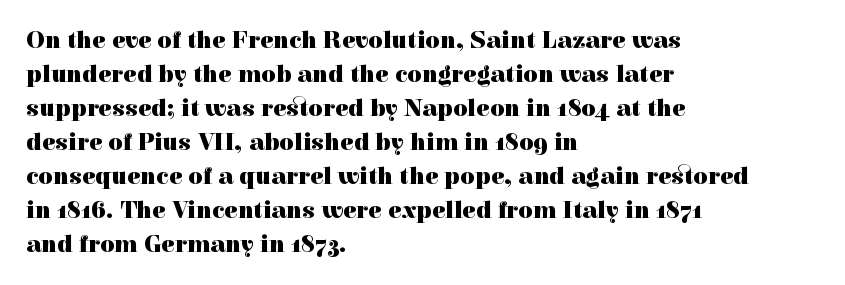
Just letters on the line, the space beneath them empty. No italicization has been applied; the sample stays upright. The rows are spaced the way most documents space them. The glyphs have the mass of a bold cut. Look at the tracking — it's just the regular setting, nothing added. Each line starts at the same left margin while the right side varies.
